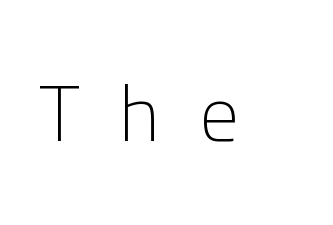
{"serif": "no", "italic": "no", "bold": "no", "weight": "light", "width": "normal", "stroke_contrast": "low", "x_height": "medium", "monospaced": "no", "underline": "no", "letter_spacing": "wide", "letter_spacing_em": 0.5, "glyph_px": 78}
